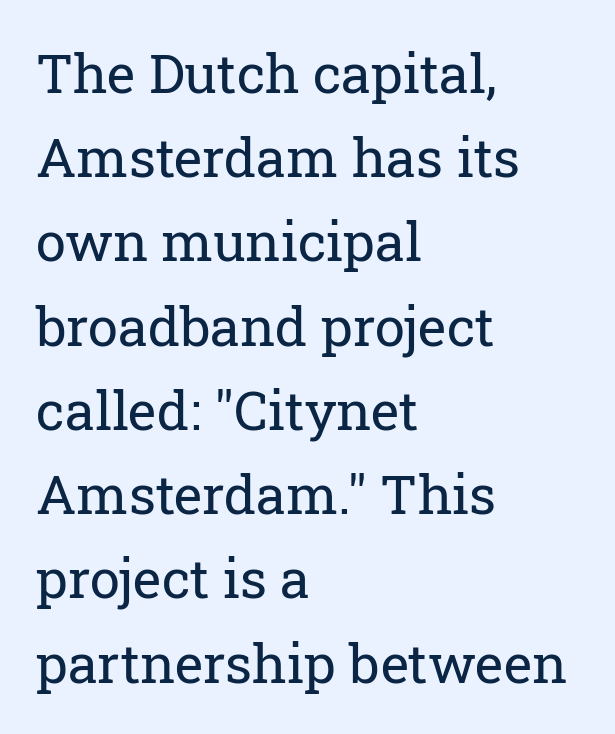
The image shows 54 px regular-weight serif type, upright; set left-aligned, normal line spacing (1.56x), normal letter spacing, not underlined; low stroke contrast and a medium x-height.
